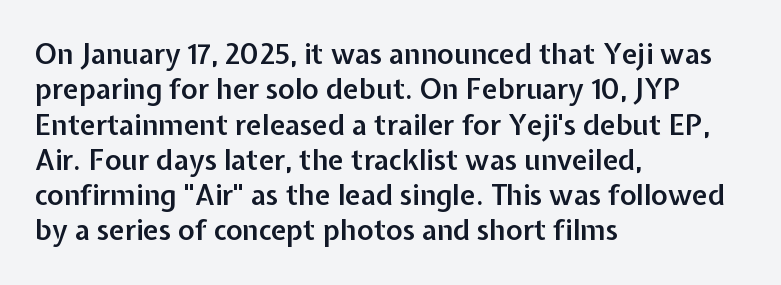
Q: Is the text bold? A: Semi-bold.
Q: Is the text italic (slanted)? A: No, it is upright.
Q: Is the typeface a serif or a sans-serif typeface? A: Sans-serif.
Q: Is the text underlined? A: No.
Q: How is the paragraph aligned? A: Left-aligned.
Q: Is the spacing between letters normal or unusually wide? A: Normal.
Q: Is the spacing between lines tight, normal or loose? A: Normal.
Q: Width (condensed, normal, or wide)? A: Normal.
Q: Stroke contrast? A: Low.
Q: x-height? A: Medium.
Q: Monospaced? A: No.
